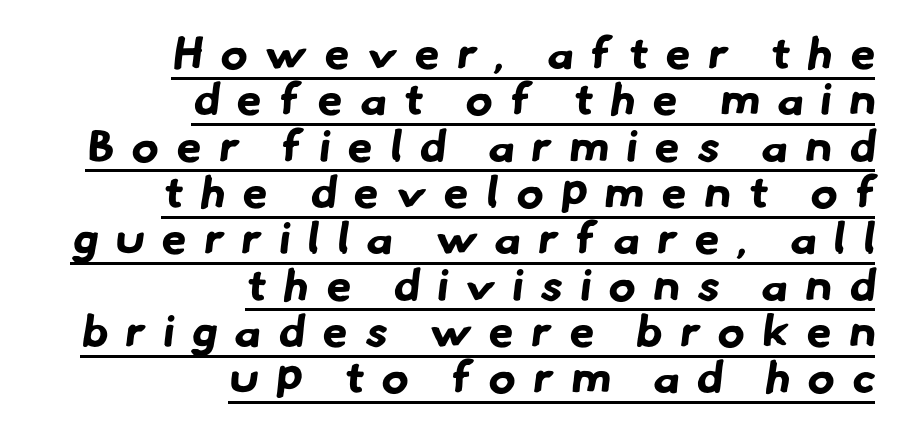
Q: Is the text bold? A: Yes.
Q: Is the typeface a serif or a sans-serif typeface? A: Sans-serif.
Q: Is the text underlined? A: Yes.
Q: How is the paragraph aligned? A: Right-aligned.
Q: Is the spacing between letters normal or unusually wide? A: Unusually wide.
Q: Is the spacing between lines tight, normal or loose? A: Tight.
Q: Width (condensed, normal, or wide)? A: Normal.
Q: Stroke contrast? A: Low.
Q: x-height? A: Small.
Q: Monospaced? A: No.
